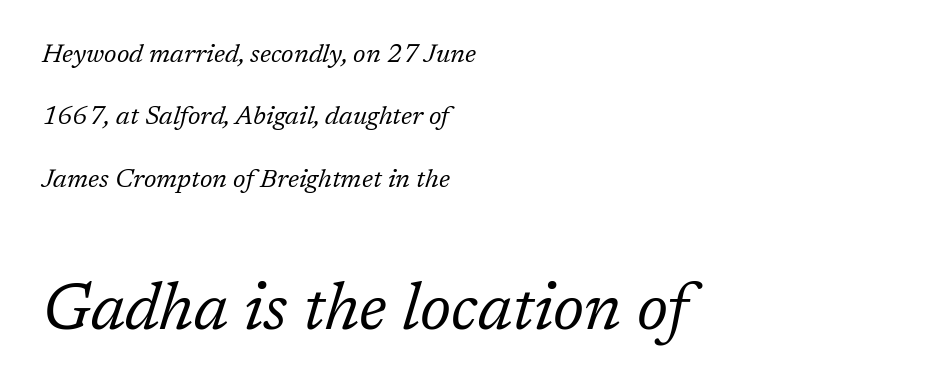
Each new line begins a long way beneath the previous one. Size contrast runs from small at the top to large at the bottom. Anything drawn beneath the words? Only blank space. Font category for this specimen: serif.
